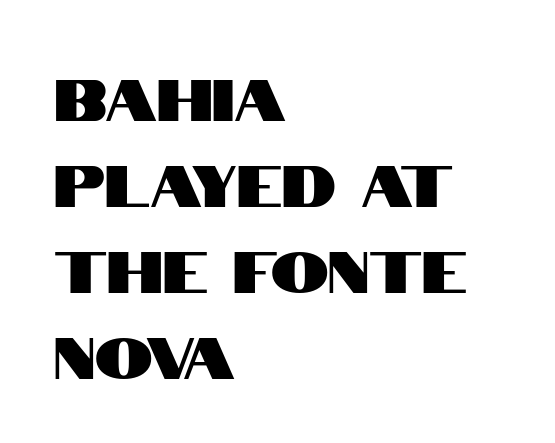
Q: Is the text italic (slanted)? A: No, it is upright.
Q: Is the typeface a serif or a sans-serif typeface? A: Sans-serif.
Q: Is the text underlined? A: No.
Q: How is the paragraph aligned? A: Left-aligned.
Q: Is the spacing between letters normal or unusually wide? A: Normal.
Q: Is the spacing between lines tight, normal or loose? A: Normal.
Q: Width (condensed, normal, or wide)? A: Condensed.
Q: Stroke contrast? A: High.
Q: x-height? A: Large.
Q: Monospaced? A: No.
